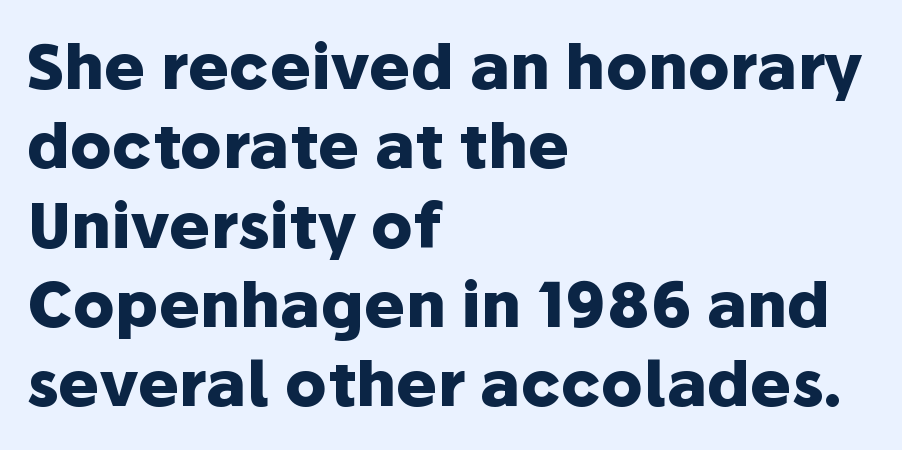
Q: Is the text bold? A: Yes.
Q: Is the text italic (slanted)? A: No, it is upright.
Q: Is the typeface a serif or a sans-serif typeface? A: Sans-serif.
Q: Is the text underlined? A: No.
Q: How is the paragraph aligned? A: Left-aligned.
Q: Is the spacing between letters normal or unusually wide? A: Normal.
Q: Is the spacing between lines tight, normal or loose? A: Normal.
Q: Width (condensed, normal, or wide)? A: Normal.
Q: Stroke contrast? A: Low.
Q: x-height? A: Medium.
Q: Monospaced? A: No.
